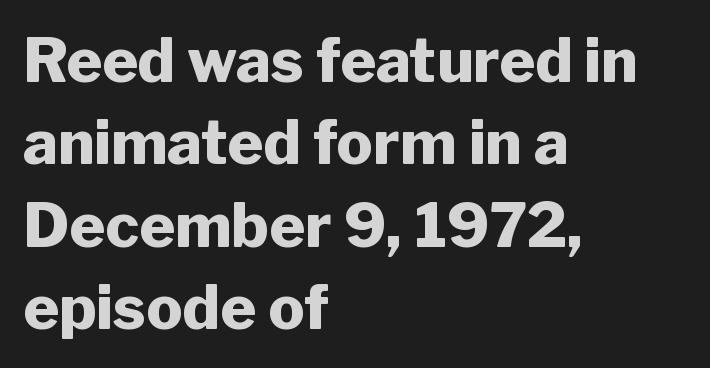
Interline gaps are of average width in this sample. Character widths vary here, with narrow letters taking less room than wide ones. Observe the absence of serifs on each vertical stroke in this sample. Emphasis by weight is at full strength: bold. The paragraph has a hard left edge and a soft right edge.
